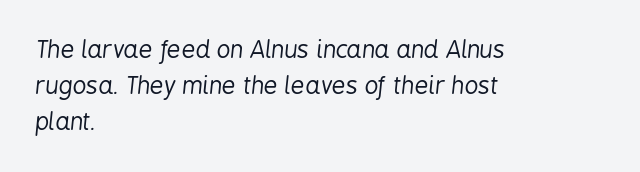
{"italic": "yes", "lean": "right", "slant_degrees": 6, "bold": "no", "underline": "no", "align": "left", "line_spacing": "normal", "line_spacing_ratio": 1.49, "letter_spacing": "normal", "letter_spacing_em": 0.0, "glyph_px": 24}
